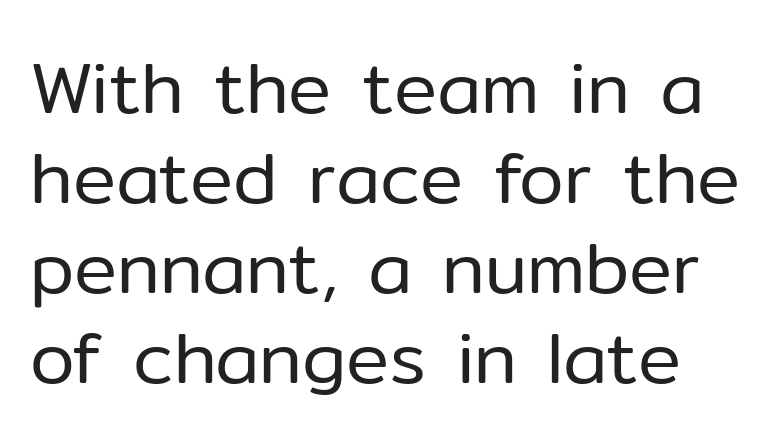
{"serif": "no", "italic": "no", "bold": "no", "weight": "regular", "width": "normal", "stroke_contrast": "low", "x_height": "medium", "monospaced": "no", "underline": "no", "line_spacing": "normal", "line_spacing_ratio": 1.25, "letter_spacing": "normal", "letter_spacing_em": 0.0, "glyph_px": 72}
